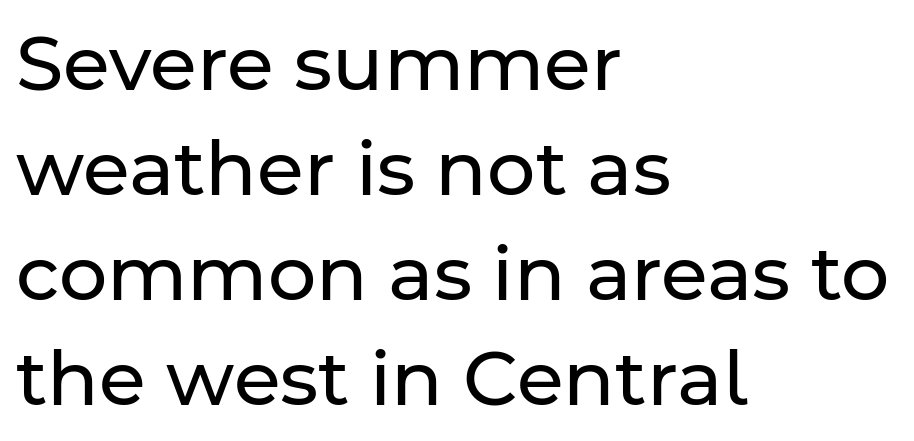
{"serif": "no", "italic": "no", "bold": "no", "weight": "regular", "width": "normal", "stroke_contrast": "low", "x_height": "medium", "monospaced": "no", "underline": "no", "align": "left", "line_spacing": "normal", "line_spacing_ratio": 1.38, "letter_spacing": "normal", "letter_spacing_em": 0.0, "glyph_px": 76}
